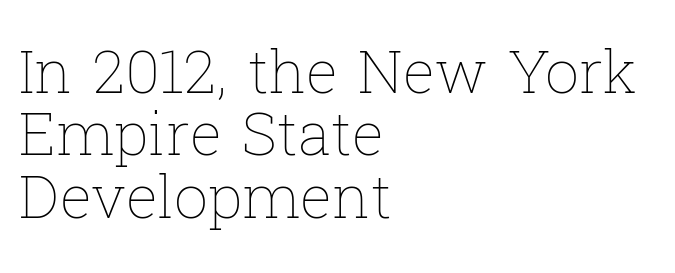
The rendering uses a small line-height, squeezing the rows. Horizontally, the lines are justified to the leading edge only. The typeface has the unassuming heft of standard copy or less. Notice how the stems are strictly vertical — no italics here.
